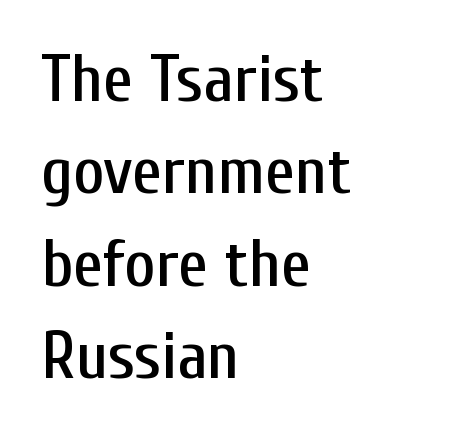
Nope, not italic — everything's standing straight. This rendering uses left alignment, leaving the right contour irregular. The face used here is proportionally spaced, like ordinary book or web type. There is no visible air inserted between adjacent glyphs.
